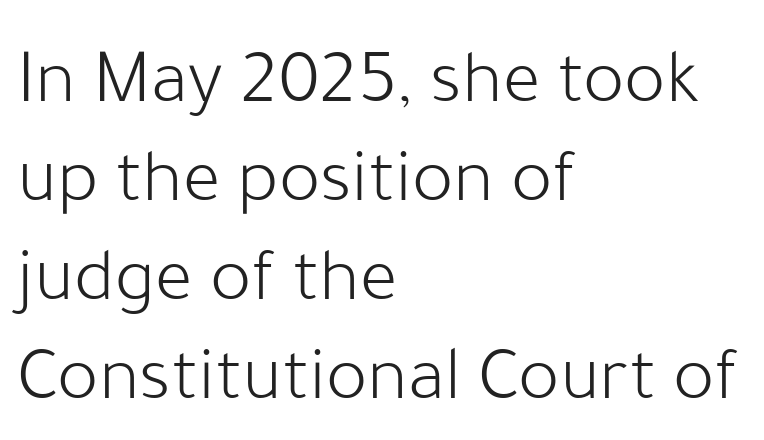
The image shows 78 px light sans-serif type, upright; set left-aligned, normal line spacing (1.27x), normal letter spacing, not underlined; low stroke contrast and a medium x-height.
